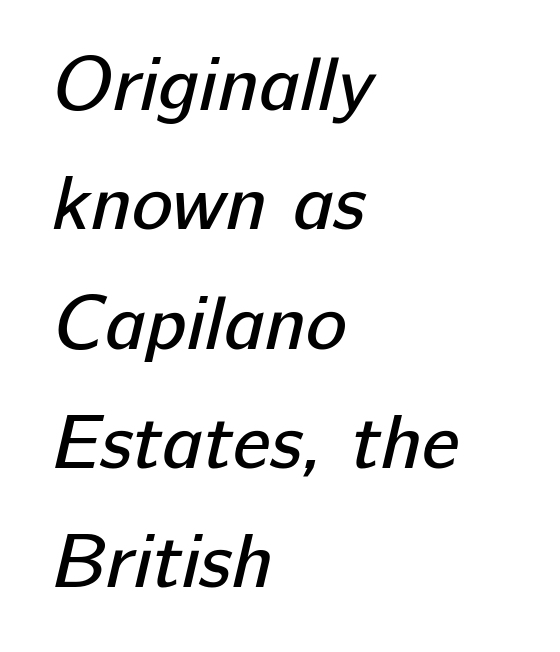
The image shows 77 px regular-weight sans-serif type; set left-aligned, normal line spacing (1.55x), normal letter spacing, not underlined; low stroke contrast and a medium x-height.
